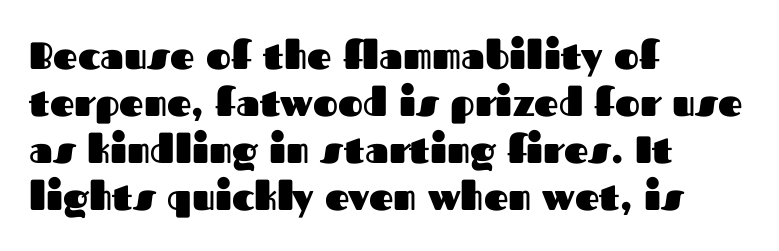
The image shows 38 px heavy sans-serif type, upright; set left-aligned, line spacing 1.24x, normal letter spacing, not underlined; medium stroke contrast and a medium x-height.
